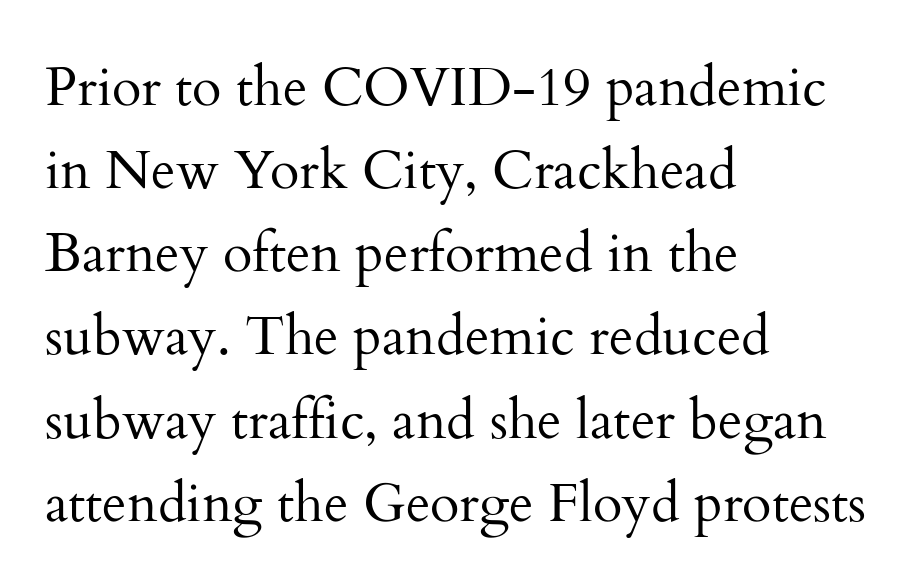
{"serif": "yes", "italic": "no", "bold": "no", "weight": "regular", "width": "normal", "stroke_contrast": "medium", "x_height": "small", "monospaced": "no", "underline": "no", "align": "left", "line_spacing": "normal", "line_spacing_ratio": 1.54, "letter_spacing": "normal", "letter_spacing_em": 0.0, "glyph_px": 54}
